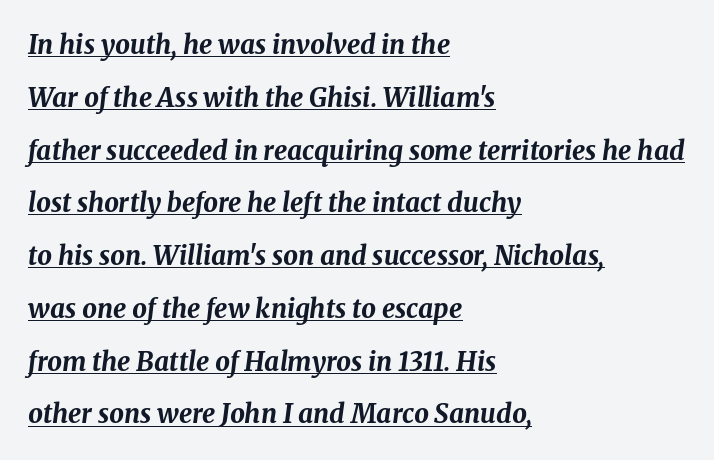
The image shows 26 px bold type, italic (leaning right); set left-aligned, loose line spacing (2.03x), normal letter spacing, underlined.
